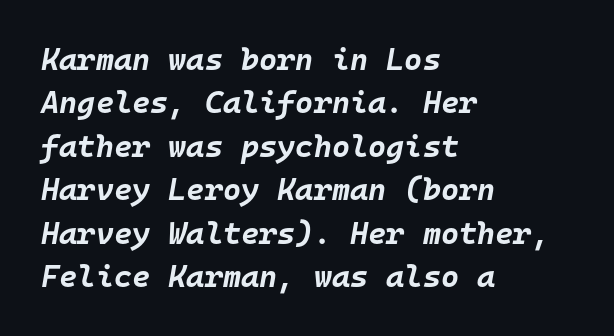
Vertically, the passage feels balanced, rows spaced as you'd expect. Honestly, the letter spacing is just normal — you wouldn't notice it. Every character here occupies the same horizontal width, giving the sample a typewriter-like rhythm. The glyphs have the mass of a bold cut.
